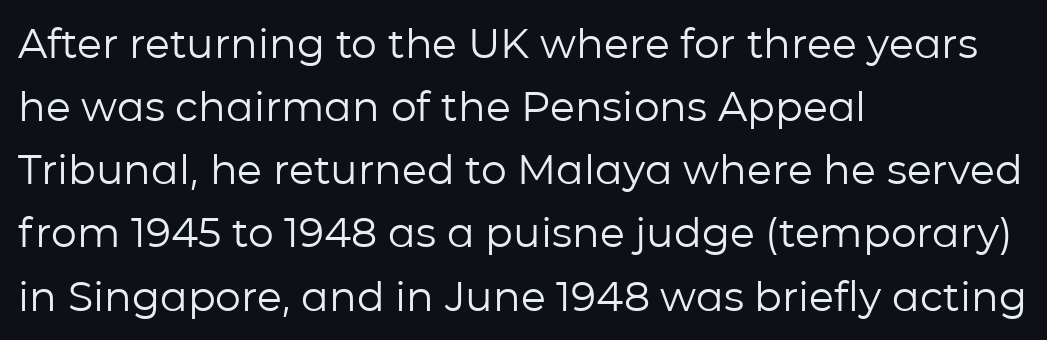
The image shows 41 px regular-weight sans-serif type, upright; set left-aligned, normal line spacing (1.54x), normal letter spacing, not underlined; low stroke contrast and a medium x-height.
